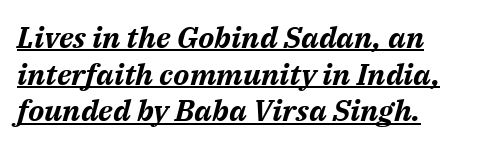
Q: Is the text bold? A: Yes.
Q: Is the text italic (slanted)? A: Yes, it leans right by about 14 degrees.
Q: Is the text underlined? A: Yes.
Q: How is the paragraph aligned? A: Left-aligned.
Q: Is the spacing between letters normal or unusually wide? A: Normal.
Q: Width (condensed, normal, or wide)? A: Normal.
Q: Stroke contrast? A: Medium.
Q: x-height? A: Medium.
Q: Monospaced? A: No.
